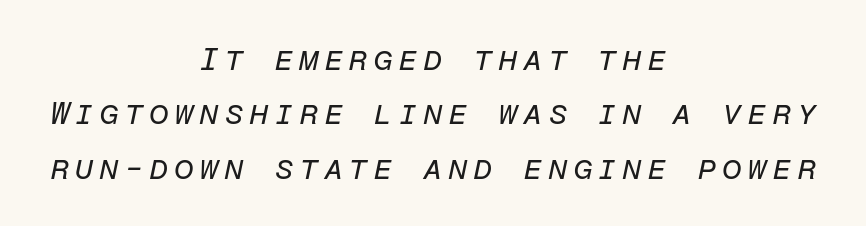
Tall strokes in this sample are angled rather than plumb. This sample keeps an unexceptional amount of space between lines. Vertical stems look standard width or narrower in stroke. The string is rendered with underlining switched off. Spacing verdict: monospaced, one width for all characters. Casual observation: everything's sitting right in the middle.
